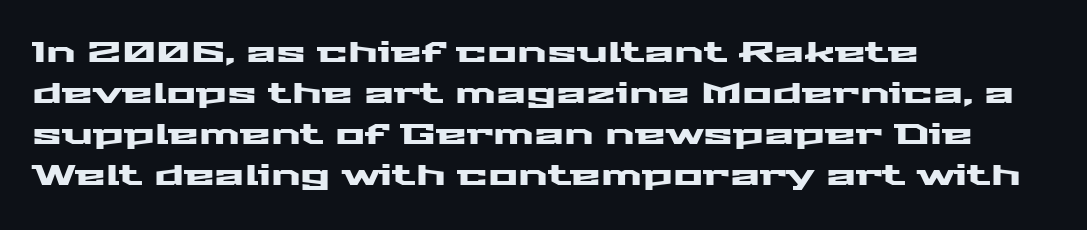
{"serif": "no", "italic": "no", "width": "wide", "stroke_contrast": "medium", "x_height": "medium", "monospaced": "no", "underline": "no", "align": "left", "line_spacing": "normal", "line_spacing_ratio": 1.46, "letter_spacing": "normal", "letter_spacing_em": 0.0, "glyph_px": 28}
